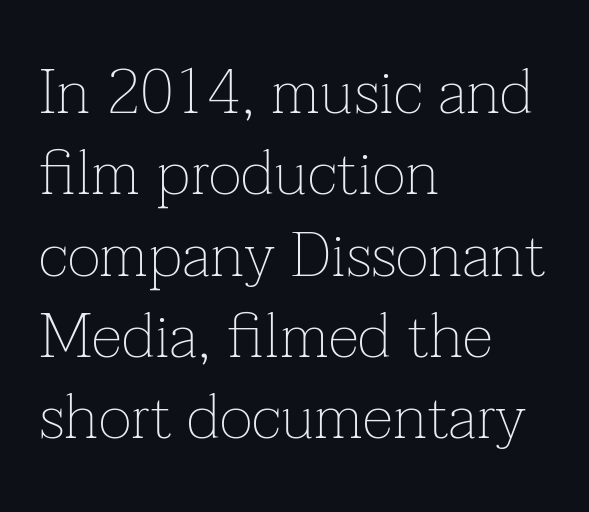
The strokes are not fattened; the text isn't bold. Nobody touched the tracking dial on this one. The setting favours the left margin, as ordinary paragraphs usually do. This sample has the flowing, uneven cadence of proportional lettering. The space beneath each line is pristine and unruled. The passage shown stacks its lines at a standard gap.
